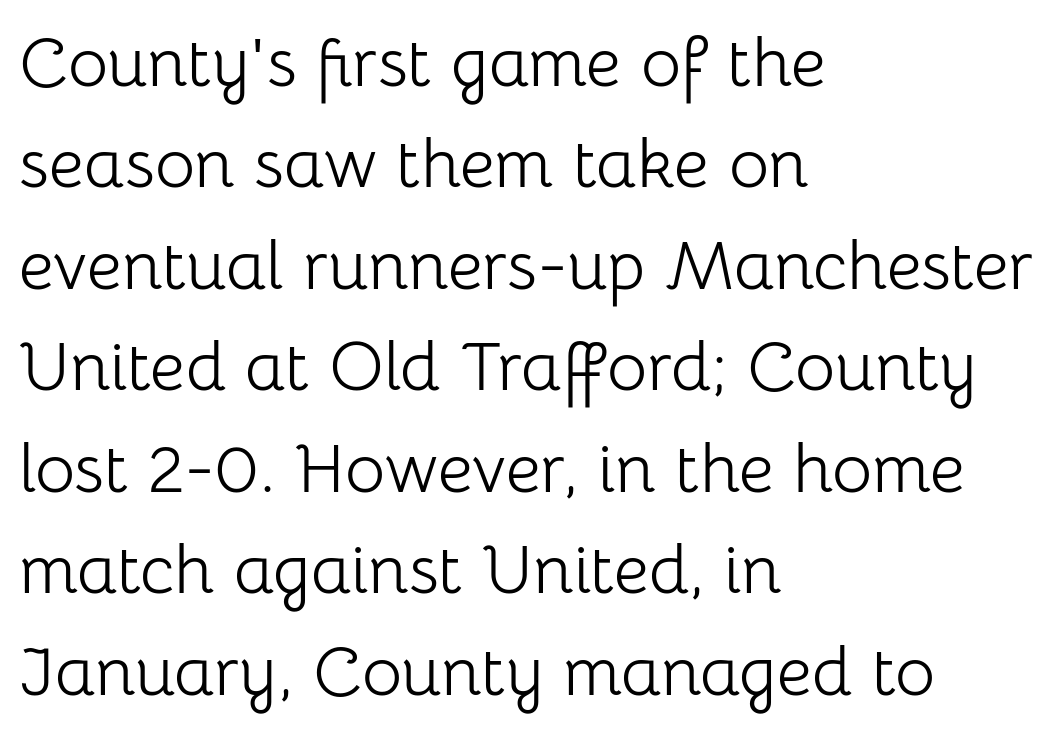
These lines sit exactly where default settings would place them. Plain, unruled lines of type. Between one letter and the next there's only the usual sliver of space. A student would call this left alignment; a typographer would say flush left, rag right. Does the lettering tilt? It doesn't — this is upright. The strokes carry an ordinary text weight at most.
